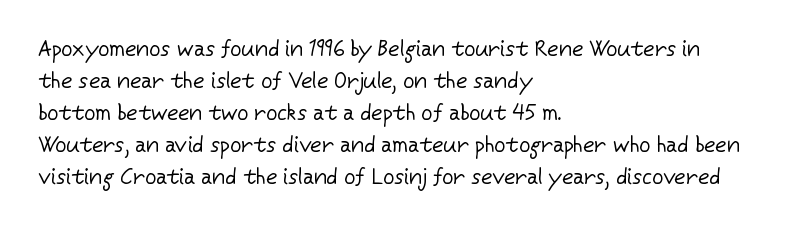
Weight: in the light-to-regular range. These lines keep a tight, regular rhythm from letter to letter. Any mark beneath the type? The region is blank. Left-aligned paragraph, ragged on the right. If you drew a line through each stem, it would be perfectly vertical. Honestly, the row spacing looks completely unremarkable.
